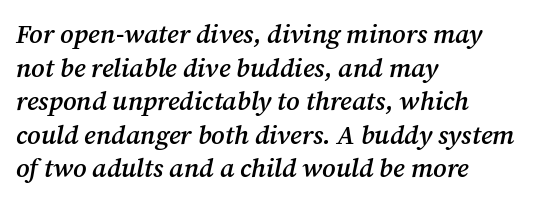
The image shows 26 px text type, italic (leaning right); set left-aligned, normal line spacing (1.29x), normal letter spacing, not underlined.
